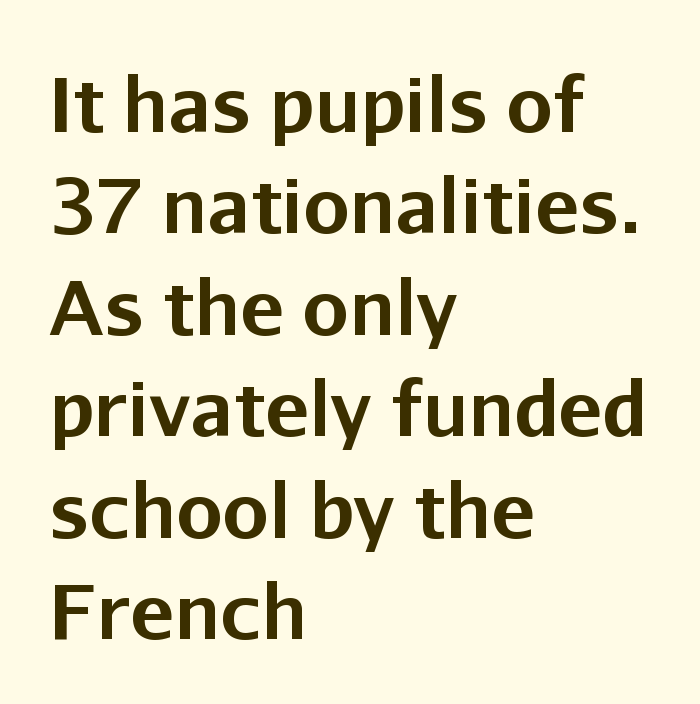
Q: Is the text bold? A: Yes.
Q: Is the text italic (slanted)? A: No, it is upright.
Q: Is the typeface a serif or a sans-serif typeface? A: Sans-serif.
Q: Is the text underlined? A: No.
Q: How is the paragraph aligned? A: Left-aligned.
Q: Is the spacing between letters normal or unusually wide? A: Normal.
Q: Is the spacing between lines tight, normal or loose? A: Normal.
Q: Width (condensed, normal, or wide)? A: Normal.
Q: Stroke contrast? A: Low.
Q: x-height? A: Medium.
Q: Monospaced? A: No.
